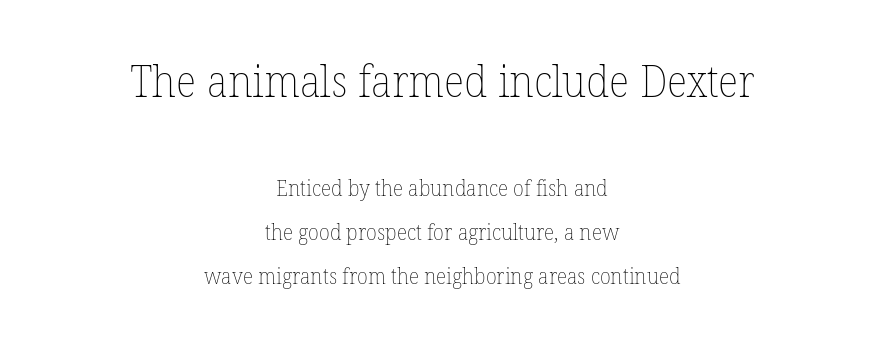
{"italic": "no", "bold": "no", "weight": "thin", "width": "normal", "stroke_contrast": "low", "x_height": "medium", "monospaced": "no", "underline": "no", "align": "center", "line_spacing": "loose", "line_spacing_ratio": 2.0, "letter_spacing": "normal", "letter_spacing_em": 0.0, "larger_block": "first", "size_ratio": 2.0, "glyph_px": 44}
